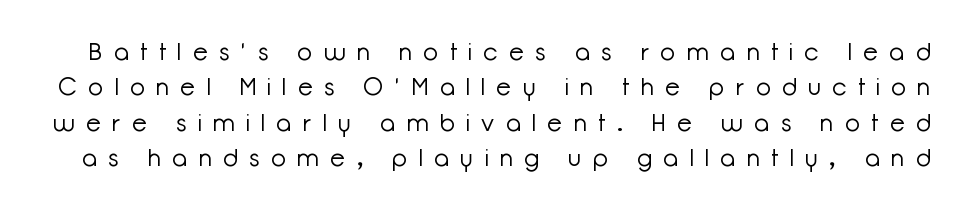
{"italic": "no", "bold": "no", "underline": "no", "line_spacing": "normal", "line_spacing_ratio": 1.47, "letter_spacing": "wide", "letter_spacing_em": 0.49, "glyph_px": 24}
